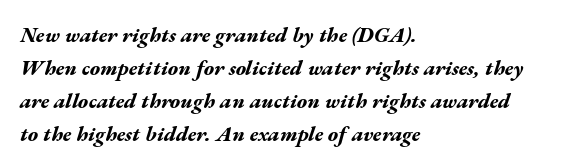
Caption: standard tracking, unaltered. What's the leading like? Ordinary, nothing unusual. Designer's note — italics engaged. Words float on clear page, feet unadorned. The rendering anchors every line to the left-hand side.
